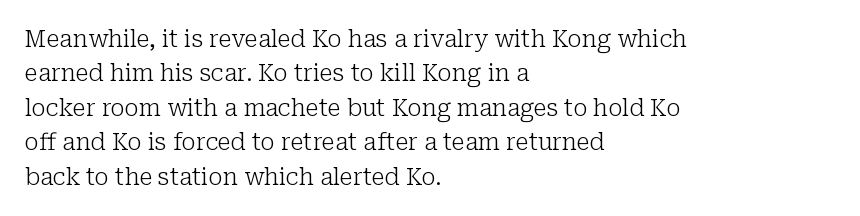
The image shows 23 px text type, upright; set left-aligned, normal line spacing (1.5x), normal letter spacing, not underlined.
